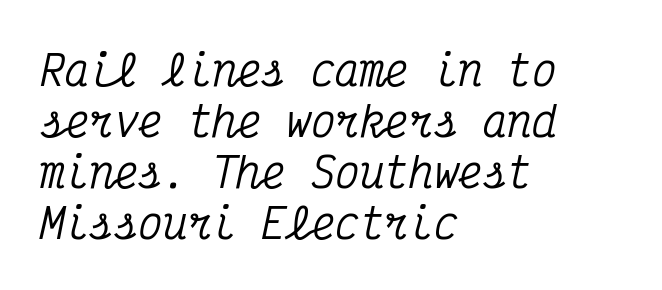
The face used here is monospaced, like something from a code editor. Does extra space separate the letters? No, they use regular spacing. The paragraph has a hard left edge and a soft right edge. To sum up the face: it has serifs. The foot of each line stays bare and open.
